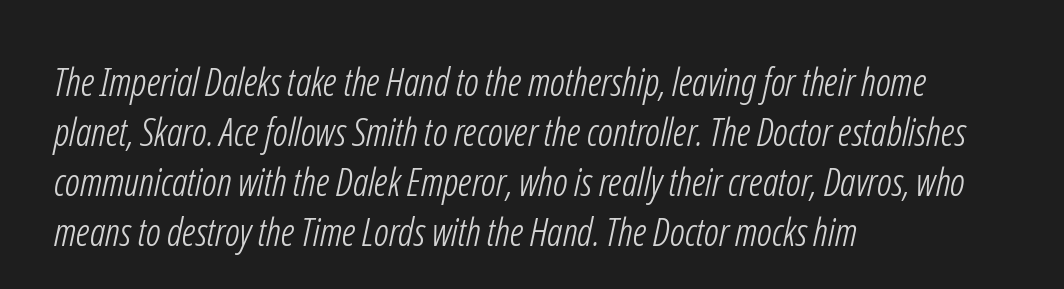
The setting favours the left margin, as ordinary paragraphs usually do. No extra tracking has been applied to these lines. A typesetter would call this leading conventional body-copy spacing. This reads as an unemphasized weight, regular at the heaviest. Quick note: underline off.
